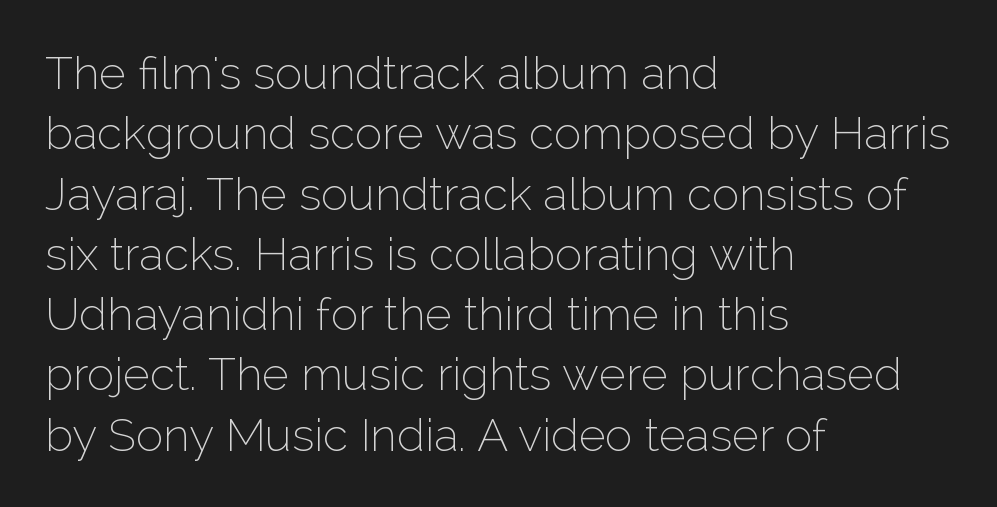
Q: Is the text bold? A: No.
Q: Is the text italic (slanted)? A: No, it is upright.
Q: Is the typeface a serif or a sans-serif typeface? A: Sans-serif.
Q: Is the text underlined? A: No.
Q: How is the paragraph aligned? A: Left-aligned.
Q: Is the spacing between letters normal or unusually wide? A: Normal.
Q: Is the spacing between lines tight, normal or loose? A: Normal.
Q: Width (condensed, normal, or wide)? A: Normal.
Q: Stroke contrast? A: Low.
Q: x-height? A: Medium.
Q: Monospaced? A: No.
